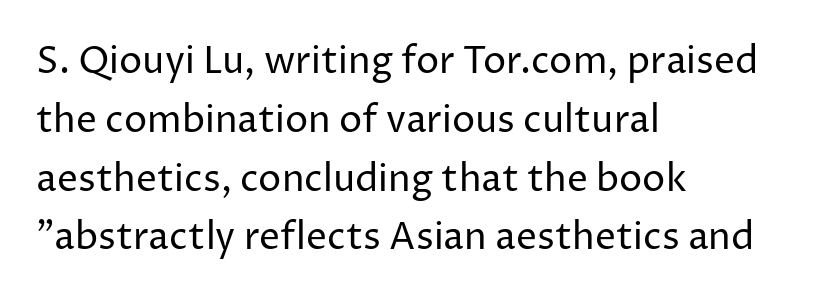
{"serif": "no", "italic": "no", "bold": "no", "weight": "regular", "width": "normal", "stroke_contrast": "low", "x_height": "medium", "monospaced": "no", "underline": "no", "align": "left", "line_spacing": "normal", "line_spacing_ratio": 1.59, "letter_spacing": "normal", "letter_spacing_em": 0.0, "glyph_px": 37}
